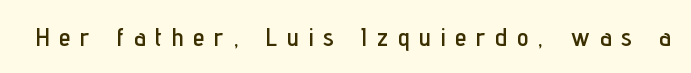
The image shows 26 px text type, upright; set unusually wide letter spacing (+0.38 em), not underlined.
